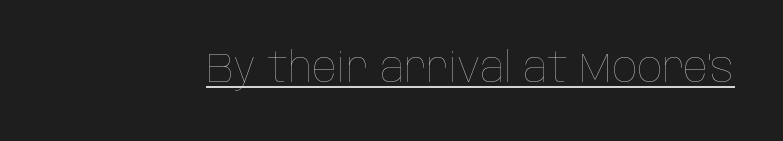
Q: Is the text bold? A: No.
Q: Is the text italic (slanted)? A: No, it is upright.
Q: Is the text underlined? A: Yes.
Q: Is the spacing between letters normal or unusually wide? A: Normal.
Q: Width (condensed, normal, or wide)? A: Condensed.
Q: Stroke contrast? A: Low.
Q: x-height? A: Large.
Q: Monospaced? A: No.
